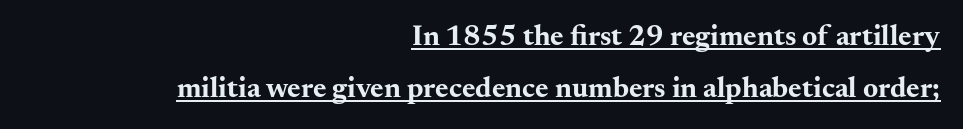
Q: Is the text bold? A: Yes.
Q: Is the text italic (slanted)? A: No, it is upright.
Q: Is the typeface a serif or a sans-serif typeface? A: Serif.
Q: Is the text underlined? A: Yes.
Q: How is the paragraph aligned? A: Right-aligned.
Q: Is the spacing between letters normal or unusually wide? A: Normal.
Q: Width (condensed, normal, or wide)? A: Wide.
Q: Stroke contrast? A: Medium.
Q: x-height? A: Small.
Q: Monospaced? A: No.
